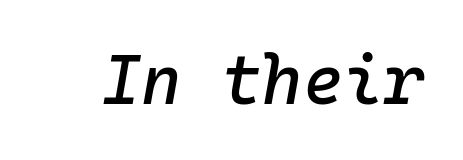
Q: Is the text italic (slanted)? A: Yes, it leans right by about 10 degrees.
Q: Is the text underlined? A: No.
Q: Is the spacing between letters normal or unusually wide? A: Normal.
Q: Width (condensed, normal, or wide)? A: Normal.
Q: Stroke contrast? A: Low.
Q: x-height? A: Medium.
Q: Monospaced? A: Yes.
